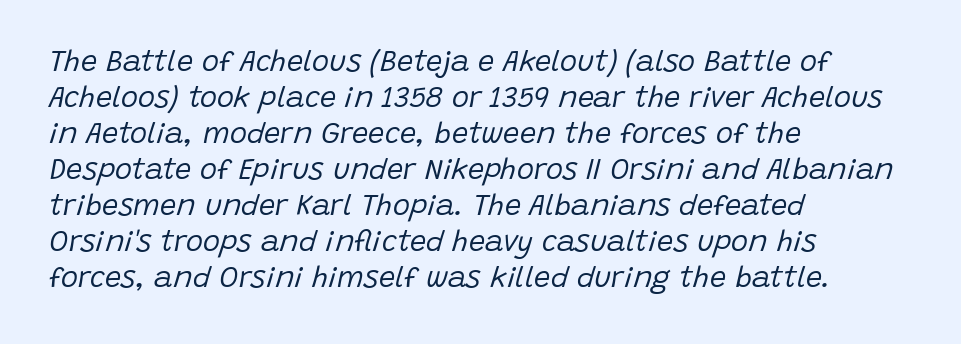
A typesetter would call this proportional, since set widths differ per character. You can tell it's italic because the verticals aren't actually vertical. The gaps between neighbouring characters are ordinary and unremarkable. A student would call this left alignment; a typographer would say flush left, rag right. A light-to-regular cut is what we see here.
